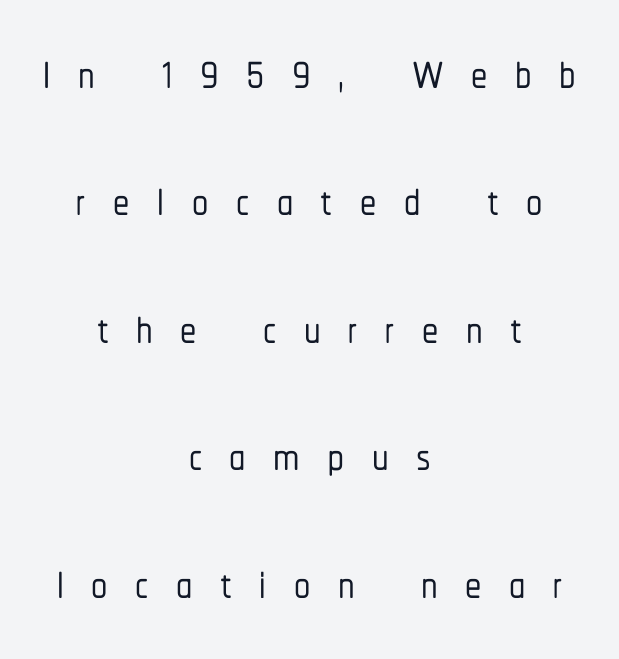
{"serif": "no", "italic": "no", "width": "condensed", "stroke_contrast": "low", "x_height": "medium", "monospaced": "no", "underline": "no", "align": "center", "line_spacing": "loose", "line_spacing_ratio": 1.96, "letter_spacing": "wide", "letter_spacing_em": 0.42, "glyph_px": 65}
